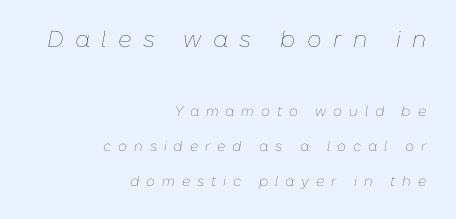
{"italic": "yes", "lean": "right", "slant_degrees": 10, "bold": "no", "underline": "no", "align": "right", "line_spacing": "loose", "line_spacing_ratio": 2.48, "letter_spacing": "wide", "letter_spacing_em": 0.49, "larger_block": "first", "size_ratio": 1.64, "glyph_px": 23}
